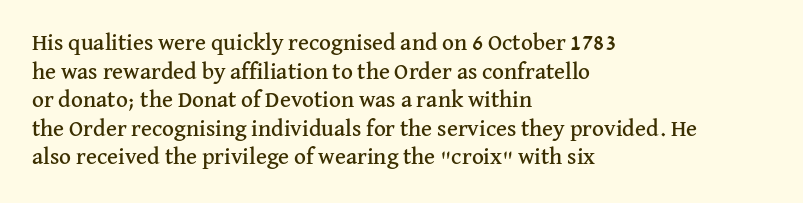
The image shows 23 px text type, upright; set left-aligned, line spacing 1.24x, normal letter spacing, not underlined.
